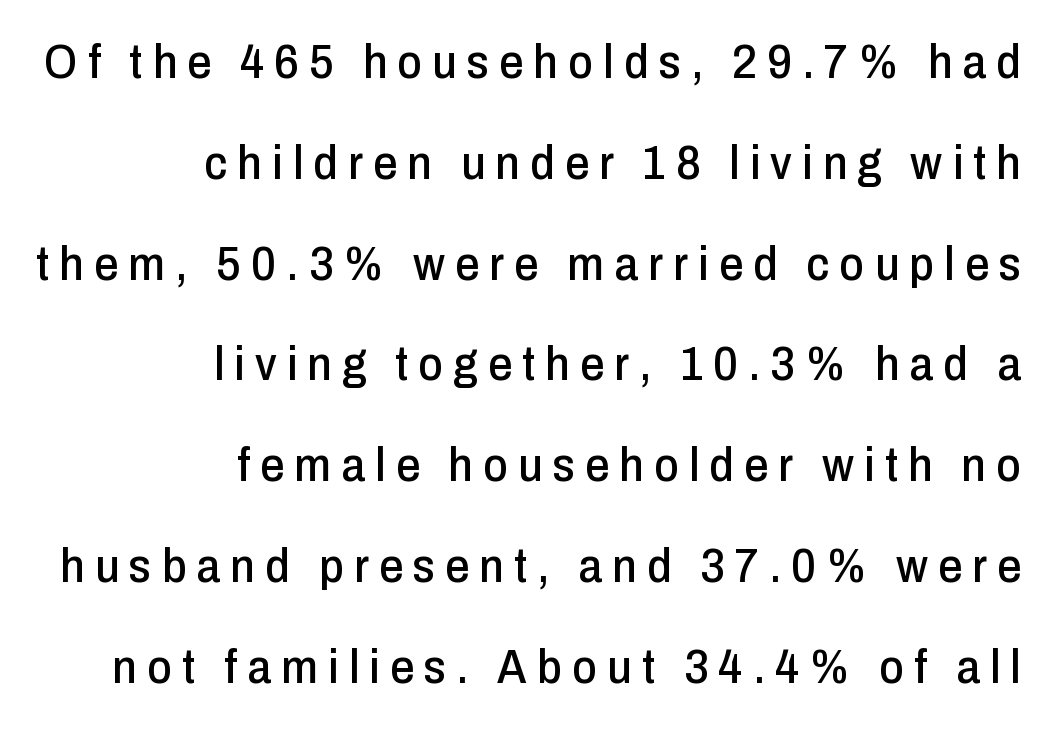
The image shows 48 px condensed sans-serif type, upright; set right-aligned, loose line spacing (2.1x), unusually wide letter spacing (+0.21 em), not underlined; low stroke contrast and a medium x-height.
